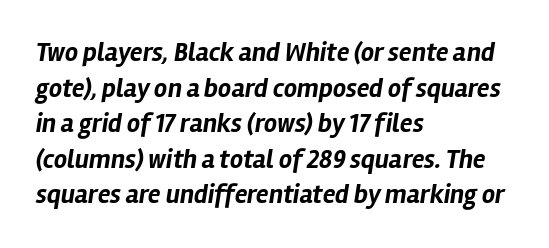
{"italic": "yes", "lean": "right", "slant_degrees": 12, "bold": "yes", "underline": "no", "align": "left", "line_spacing": "normal", "line_spacing_ratio": 1.37, "letter_spacing": "normal", "letter_spacing_em": 0.0, "glyph_px": 26}
